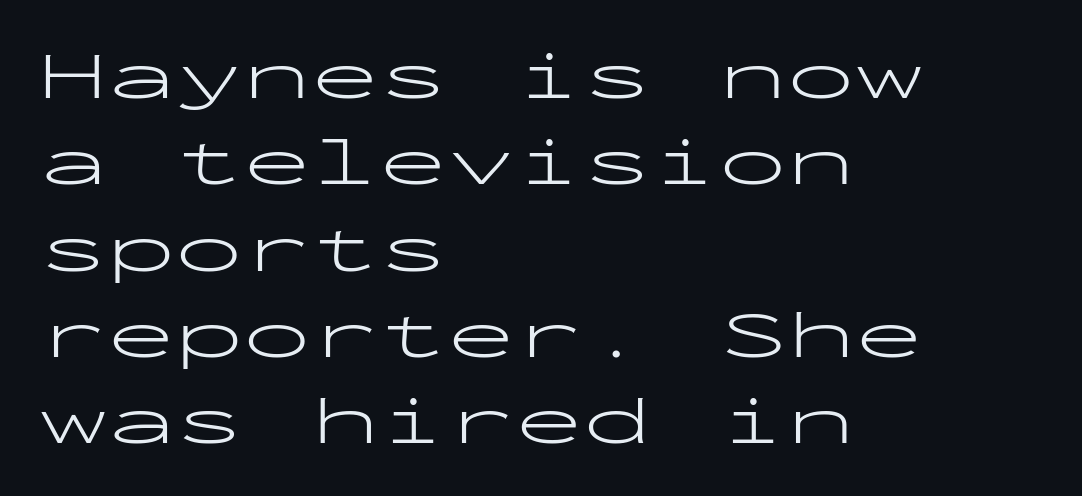
The image shows 68 px light, wide sans-serif type, upright, monospaced; set left-aligned, normal line spacing (1.27x), normal letter spacing, not underlined; low stroke contrast and a medium x-height.
